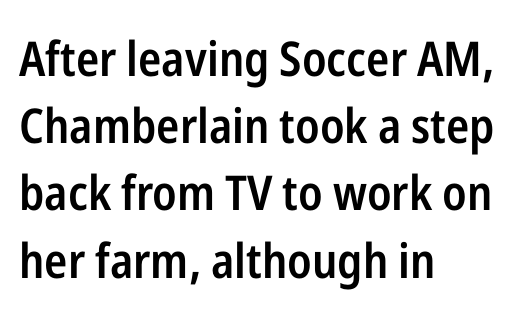
{"serif": "no", "italic": "no", "bold": "semi", "weight": "semibold", "width": "condensed", "stroke_contrast": "low", "x_height": "medium", "monospaced": "no", "underline": "no", "align": "left", "line_spacing": "normal", "line_spacing_ratio": 1.4, "letter_spacing": "normal", "letter_spacing_em": 0.0, "glyph_px": 48}
